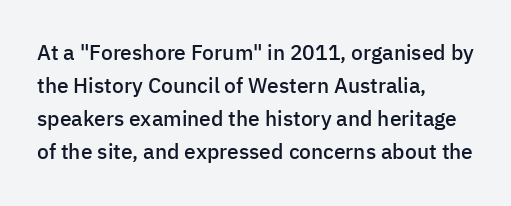
Q: Is the text bold? A: Semi-bold.
Q: Is the text italic (slanted)? A: No, it is upright.
Q: Is the text underlined? A: No.
Q: How is the paragraph aligned? A: Left-aligned.
Q: Is the spacing between letters normal or unusually wide? A: Normal.
Q: Is the spacing between lines tight, normal or loose? A: Normal.
